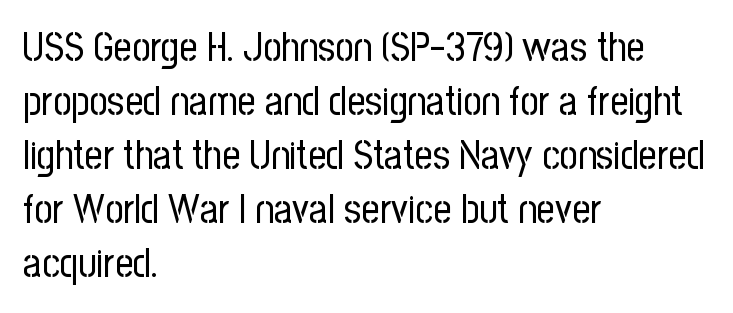
Q: Is the text bold? A: No.
Q: Is the text italic (slanted)? A: No, it is upright.
Q: Is the typeface a serif or a sans-serif typeface? A: Sans-serif.
Q: Is the text underlined? A: No.
Q: How is the paragraph aligned? A: Left-aligned.
Q: Is the spacing between letters normal or unusually wide? A: Normal.
Q: Is the spacing between lines tight, normal or loose? A: Normal.
Q: Width (condensed, normal, or wide)? A: Condensed.
Q: Stroke contrast? A: Low.
Q: x-height? A: Medium.
Q: Monospaced? A: No.
